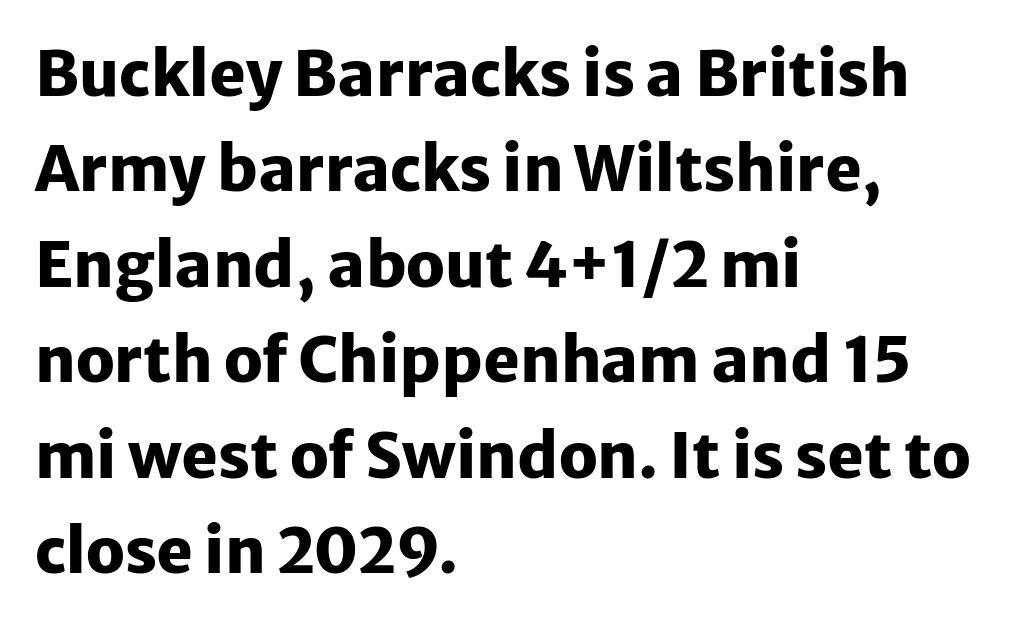
Every character sits straight up, as roman type does. Examine the stroke ends and you'll find no serifs. This is heavy type, rendered in bold. The space between consecutive lines is moderate. The face used here is proportionally spaced, like ordinary book or web type.
